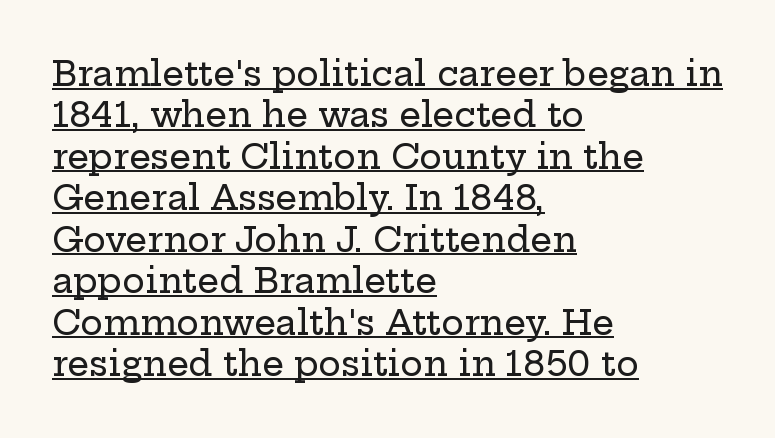
Q: Is the text italic (slanted)? A: No, it is upright.
Q: Is the typeface a serif or a sans-serif typeface? A: Serif.
Q: Is the text underlined? A: Yes.
Q: How is the paragraph aligned? A: Left-aligned.
Q: Is the spacing between letters normal or unusually wide? A: Normal.
Q: Width (condensed, normal, or wide)? A: Wide.
Q: Stroke contrast? A: Low.
Q: x-height? A: Medium.
Q: Monospaced? A: No.
